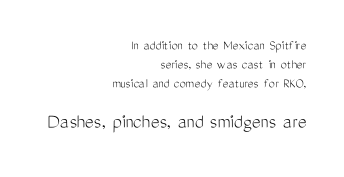
The image shows 21 px text type, upright; set right-aligned, normal line spacing (1.34x), normal letter spacing, not underlined; the second (bottom) block is 1.5x larger.
